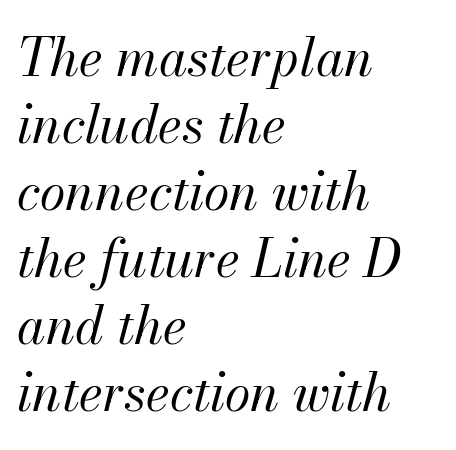
The typesetter chose a ragged-right arrangement here. These lines are rendered in a variable-pitch font. Each row of text sits above clean, open space. Whoever set this chose a conventional vertical rhythm. The characters are drawn with everyday or finer stroke widths.
